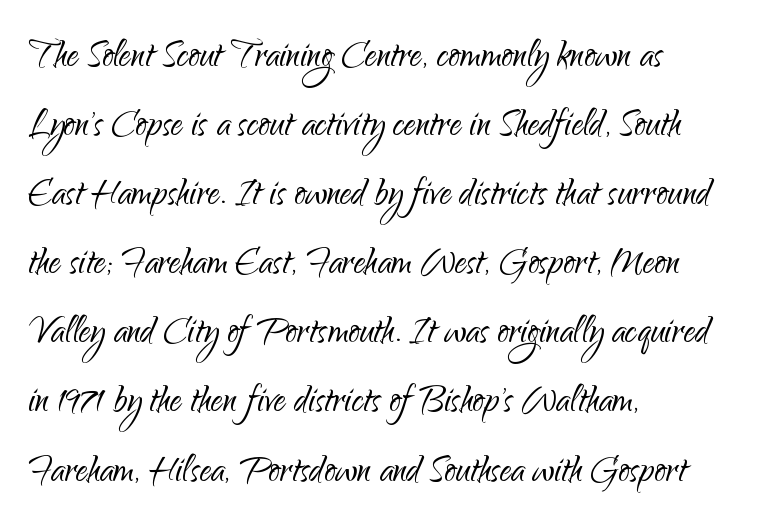
{"serif": "no", "bold": "no", "weight": "light", "width": "normal", "stroke_contrast": "low", "x_height": "small", "monospaced": "no", "underline": "no", "align": "left", "line_spacing": "normal", "line_spacing_ratio": 1.47, "letter_spacing": "normal", "letter_spacing_em": 0.0, "glyph_px": 47}
